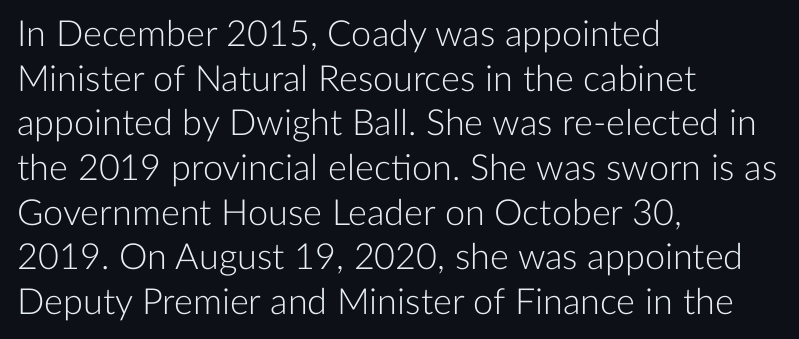
Q: Is the text bold? A: No.
Q: Is the text italic (slanted)? A: No, it is upright.
Q: Is the typeface a serif or a sans-serif typeface? A: Sans-serif.
Q: Is the text underlined? A: No.
Q: How is the paragraph aligned? A: Left-aligned.
Q: Is the spacing between letters normal or unusually wide? A: Normal.
Q: Width (condensed, normal, or wide)? A: Normal.
Q: Stroke contrast? A: Low.
Q: x-height? A: Medium.
Q: Monospaced? A: No.
